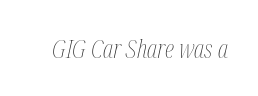
{"italic": "yes", "lean": "right", "slant_degrees": 12, "bold": "no", "underline": "no", "letter_spacing": "normal", "letter_spacing_em": 0.0, "glyph_px": 26}
